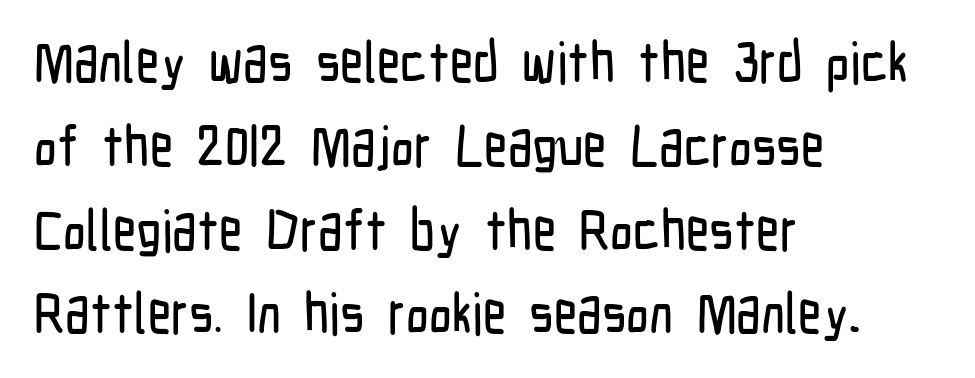
Q: Is the text italic (slanted)? A: No, it is upright.
Q: Is the typeface a serif or a sans-serif typeface? A: Sans-serif.
Q: Is the text underlined? A: No.
Q: How is the paragraph aligned? A: Left-aligned.
Q: Is the spacing between letters normal or unusually wide? A: Normal.
Q: Is the spacing between lines tight, normal or loose? A: Normal.
Q: Width (condensed, normal, or wide)? A: Condensed.
Q: Stroke contrast? A: Low.
Q: x-height? A: Medium.
Q: Monospaced? A: No.
